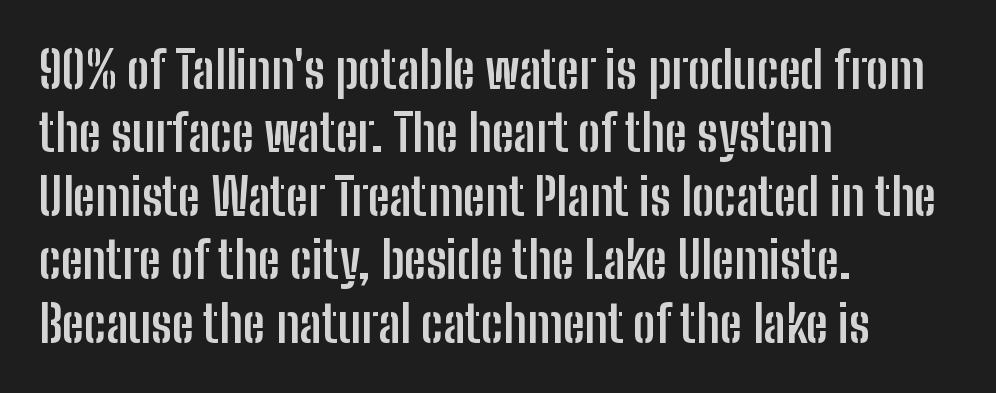
The face used here is a sans, in the tradition of grotesques and geometrics. Notice how the passage keeps a crisp vertical edge on the left only. The glyphs have the mass of a bold cut. These lines keep a tight, regular rhythm from letter to letter.
